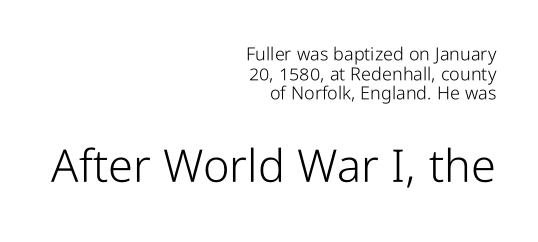
Does the leading feel generous? Not at all — it's pinched. Reading down the block, your eye finds every line finishing at a fixed right position. The type family on display is of the sans-serif kind. Letter spacing: default. Stroke mass is kept to a normal reading level or below. The area under the type is left untouched.
